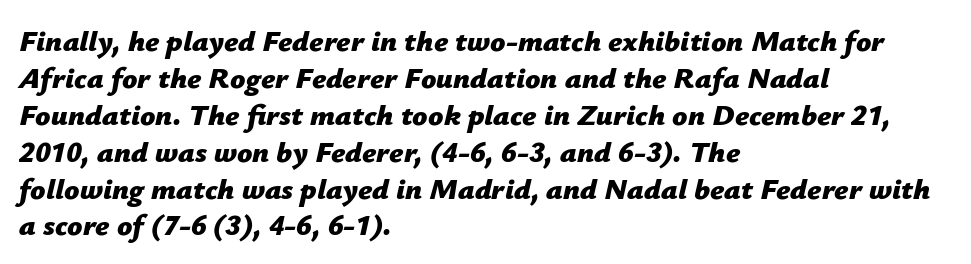
Caption: standard tracking, unaltered. Heavy, bold letterforms. There's an unmistakable incline to the writing here. Layout note: lines flush left.
